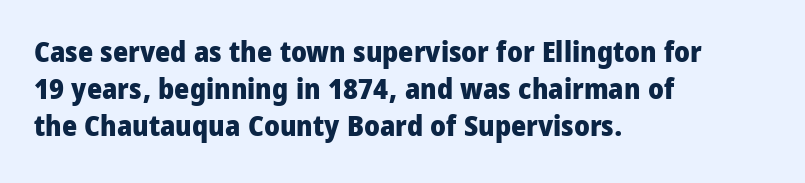
The image shows 29 px heavy, condensed sans-serif type, upright; set left-aligned, normal line spacing (1.28x), normal letter spacing, not underlined; low stroke contrast and a large x-height.
